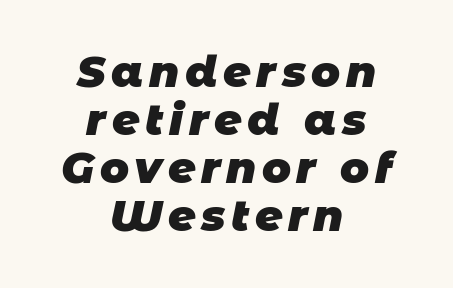
The image shows 43 px heavy sans-serif type; set centered, tight line spacing (1.12x), not underlined; low stroke contrast and a large x-height.
